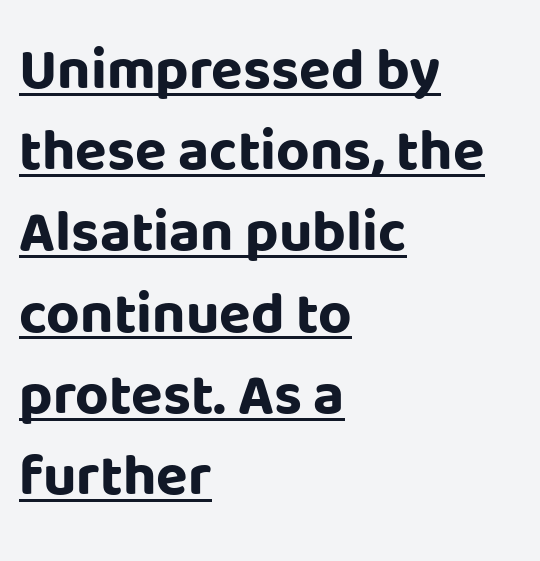
Q: Is the text bold? A: Yes.
Q: Is the text italic (slanted)? A: No, it is upright.
Q: Is the typeface a serif or a sans-serif typeface? A: Sans-serif.
Q: Is the text underlined? A: Yes.
Q: How is the paragraph aligned? A: Left-aligned.
Q: Is the spacing between letters normal or unusually wide? A: Normal.
Q: Is the spacing between lines tight, normal or loose? A: Normal.
Q: Width (condensed, normal, or wide)? A: Normal.
Q: Stroke contrast? A: Low.
Q: x-height? A: Large.
Q: Monospaced? A: No.
